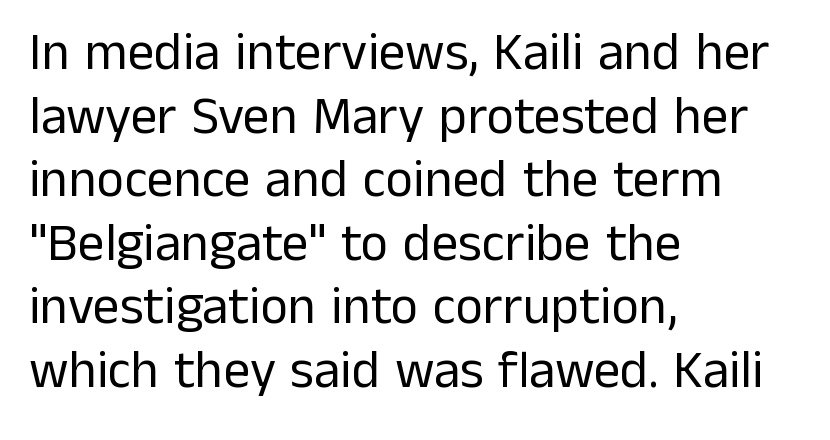
Short and long lines alike share a common starting point at left. The strokes carry an ordinary text weight at most. This rendering features lettering with no underline. These lines were composed using upright roman letters. Short note: letters normally spaced.
